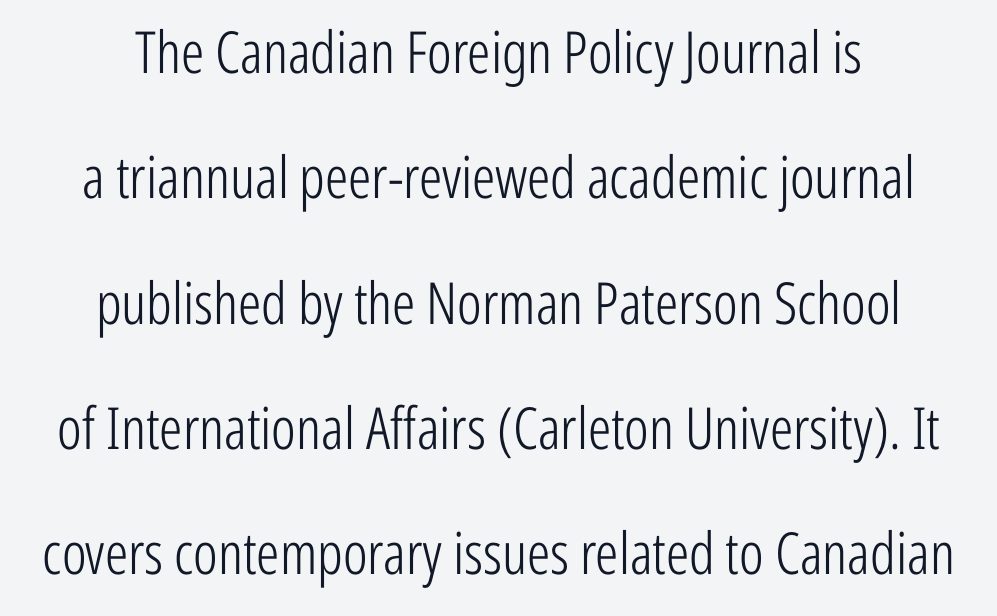
The image shows 58 px light, condensed sans-serif type, upright; set centered, loose line spacing (2.16x), normal letter spacing, not underlined; low stroke contrast and a medium x-height.
